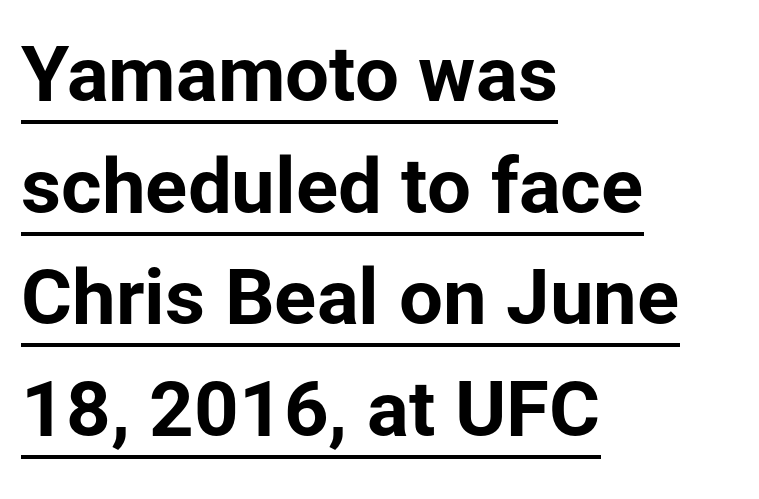
The image shows 78 px bold sans-serif type, upright; set left-aligned, normal line spacing (1.43x), normal letter spacing, underlined; low stroke contrast and a medium x-height.
